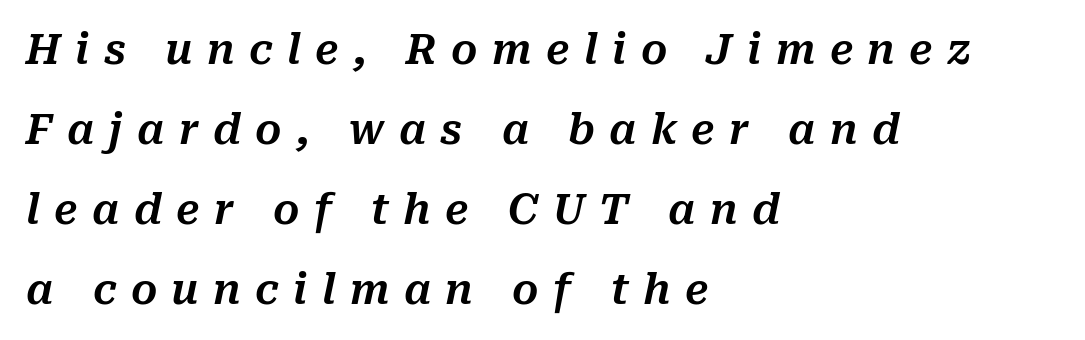
{"italic": "yes", "lean": "right", "slant_degrees": 10, "width": "normal", "stroke_contrast": "medium", "x_height": "medium", "monospaced": "no", "underline": "no", "align": "left", "line_spacing": "loose", "line_spacing_ratio": 1.95, "letter_spacing": "wide", "letter_spacing_em": 0.35, "glyph_px": 41}
